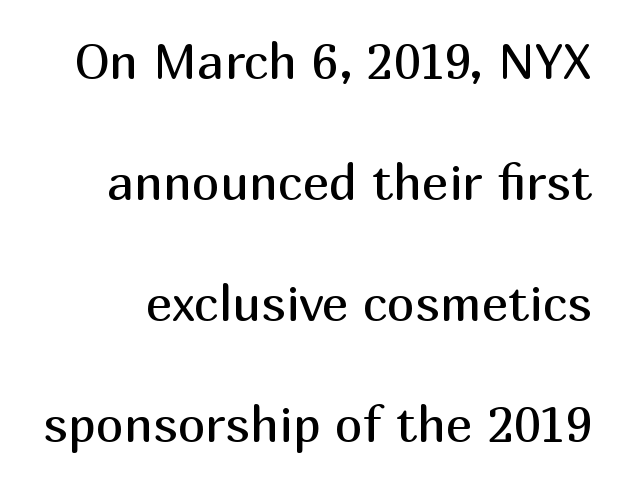
Q: Is the text bold? A: No.
Q: Is the text italic (slanted)? A: No, it is upright.
Q: Is the typeface a serif or a sans-serif typeface? A: Sans-serif.
Q: Is the text underlined? A: No.
Q: Is the spacing between letters normal or unusually wide? A: Normal.
Q: Is the spacing between lines tight, normal or loose? A: Loose.
Q: Width (condensed, normal, or wide)? A: Normal.
Q: Stroke contrast? A: Medium.
Q: x-height? A: Medium.
Q: Monospaced? A: No.
